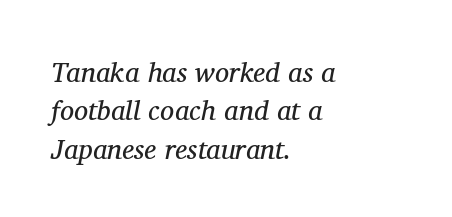
Q: Is the text bold? A: No.
Q: Is the text italic (slanted)? A: Yes, it leans right by about 11 degrees.
Q: Is the typeface a serif or a sans-serif typeface? A: Serif.
Q: Is the text underlined? A: No.
Q: How is the paragraph aligned? A: Left-aligned.
Q: Is the spacing between letters normal or unusually wide? A: Normal.
Q: Is the spacing between lines tight, normal or loose? A: Normal.
Q: Width (condensed, normal, or wide)? A: Normal.
Q: Stroke contrast? A: Medium.
Q: x-height? A: Medium.
Q: Monospaced? A: No.
